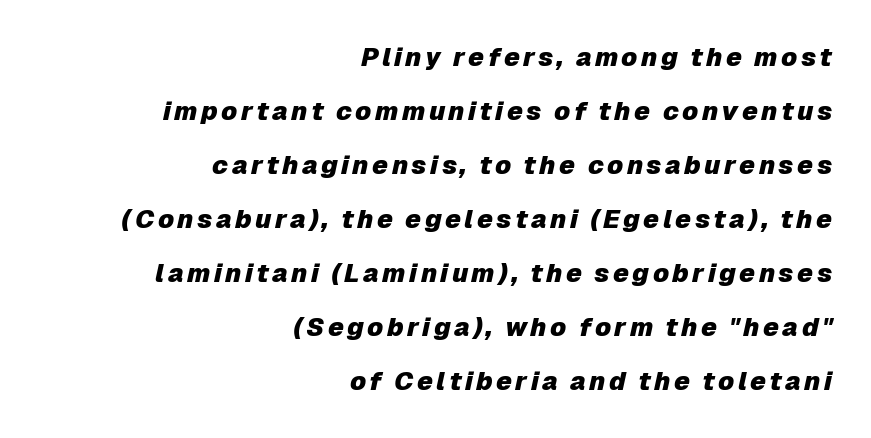
Q: Is the text bold? A: Yes.
Q: Is the text italic (slanted)? A: Yes, it leans right by about 12 degrees.
Q: Is the text underlined? A: No.
Q: How is the paragraph aligned? A: Right-aligned.
Q: Is the spacing between lines tight, normal or loose? A: Loose.
